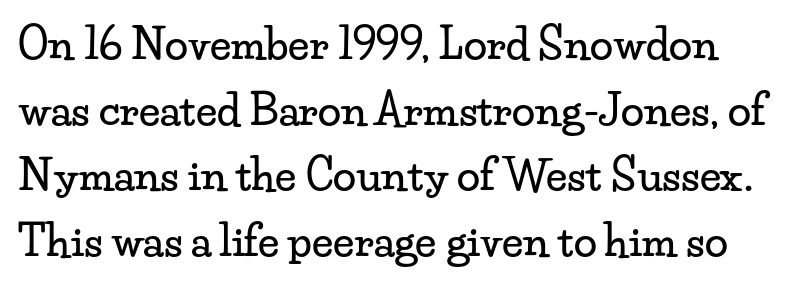
The face used here is proportionally spaced, like ordinary book or web type. Short note: letters normally spaced. Vertically, the passage feels balanced, rows spaced as you'd expect. The type family on display is of the serif kind. A bare baseline throughout the passage. Upright lettering throughout.
